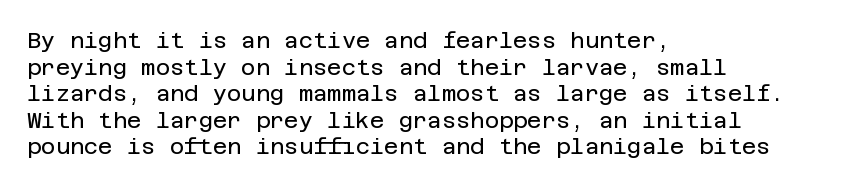
{"italic": "no", "bold": "no", "underline": "no", "align": "left", "line_spacing_ratio": 1.21, "letter_spacing": "normal", "letter_spacing_em": 0.0, "glyph_px": 22}
